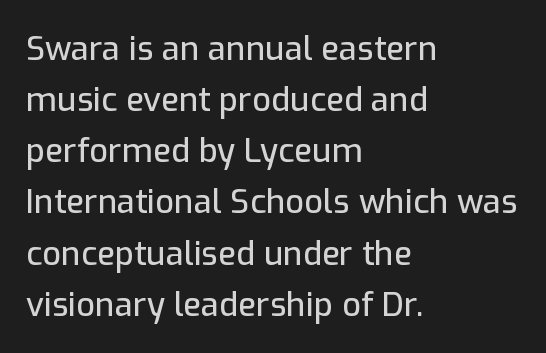
{"serif": "no", "italic": "no", "width": "normal", "stroke_contrast": "low", "x_height": "medium", "monospaced": "no", "underline": "no", "align": "left", "line_spacing": "normal", "line_spacing_ratio": 1.55, "letter_spacing": "normal", "letter_spacing_em": 0.0, "glyph_px": 33}
